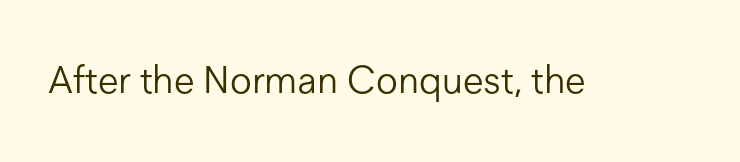
{"serif": "no", "italic": "no", "bold": "no", "weight": "light", "width": "normal", "stroke_contrast": "low", "x_height": "medium", "monospaced": "no", "underline": "no", "letter_spacing": "normal", "letter_spacing_em": 0.0, "glyph_px": 38}
